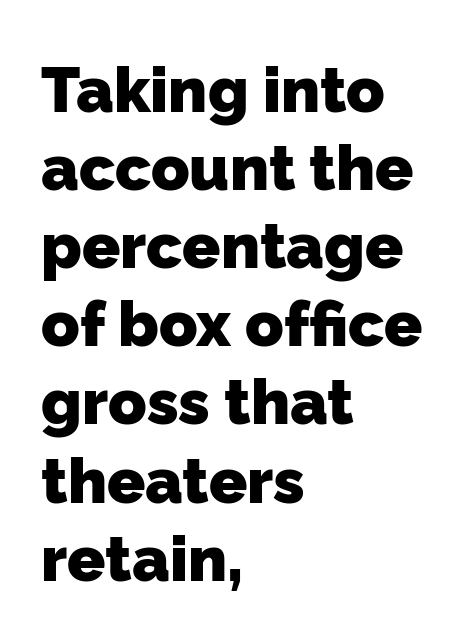
{"serif": "no", "bold": "yes", "weight": "heavy", "width": "normal", "stroke_contrast": "low", "x_height": "medium", "monospaced": "no", "underline": "no", "align": "left", "line_spacing_ratio": 1.24, "letter_spacing": "normal", "letter_spacing_em": 0.0, "glyph_px": 63}
